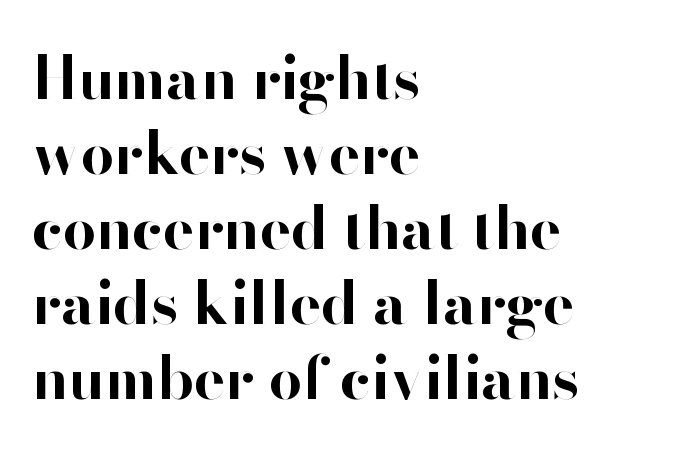
The image shows 59 px bold sans-serif type, upright; set left-aligned, normal line spacing (1.27x), normal letter spacing, not underlined; high stroke contrast and a small x-height.
